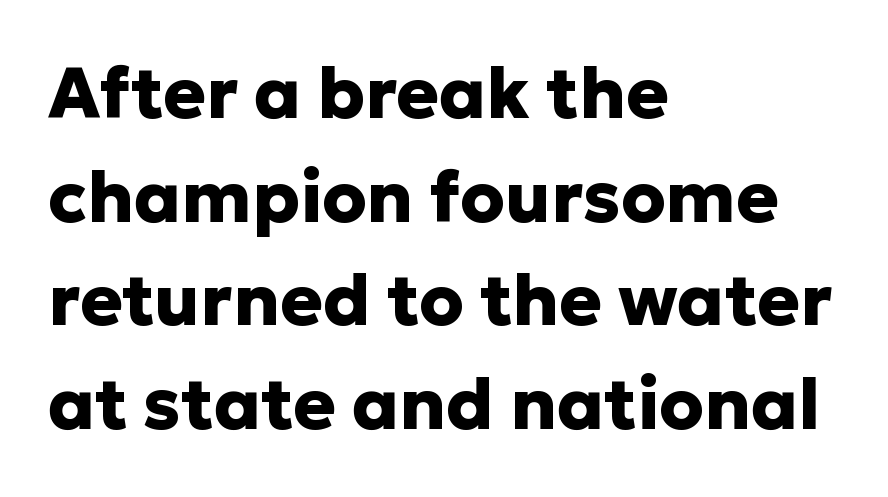
{"serif": "no", "italic": "no", "bold": "yes", "weight": "heavy", "width": "normal", "stroke_contrast": "low", "x_height": "medium", "monospaced": "no", "underline": "no", "align": "left", "line_spacing": "normal", "line_spacing_ratio": 1.46, "letter_spacing": "normal", "letter_spacing_em": 0.0, "glyph_px": 71}
